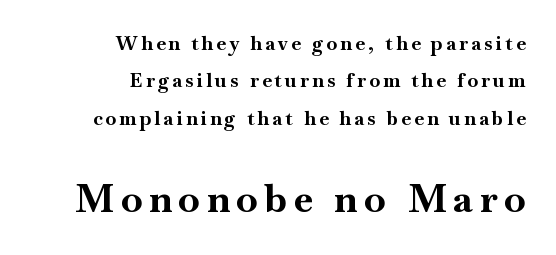
What weight is shown? A full bold with thick strokes. The passage shown is typed in a proportional face where columns would drift. Examine the stroke ends and you'll spot serifs. The gap between lines stays unmarked. Here the second block reads like a headline and the first like body copy.
